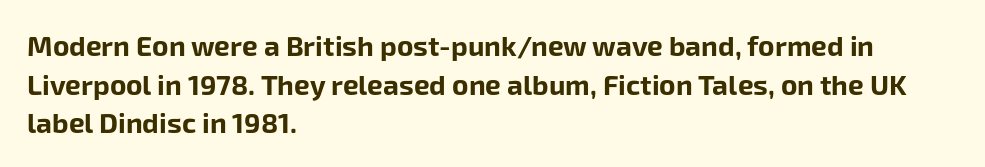
Decoration check: the copy has no underline. The typesetting leans heavy: a genuine bold. Is the block centered? No — it sits flush against the left margin. Horizontal bands of white between lines are of average thickness.
